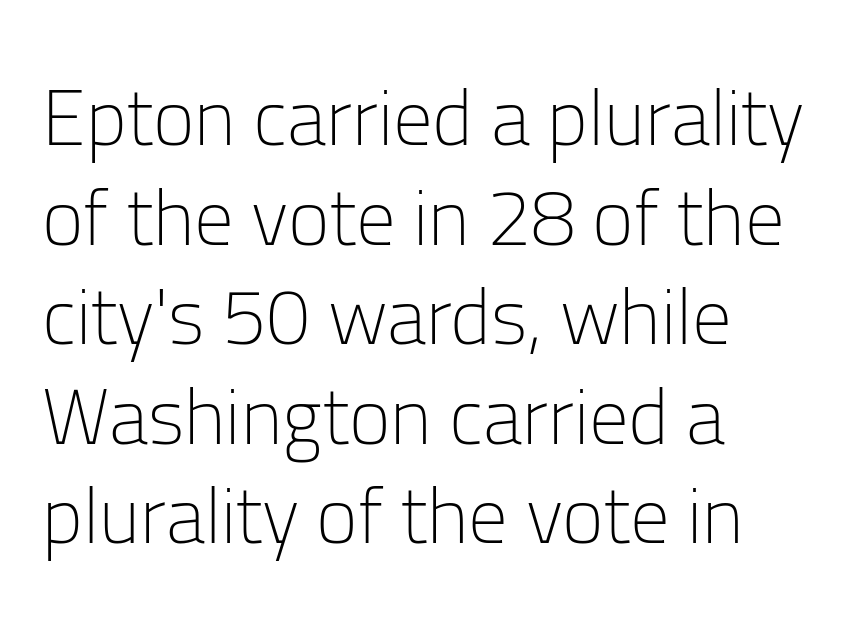
Q: Is the text bold? A: No.
Q: Is the text italic (slanted)? A: No, it is upright.
Q: Is the typeface a serif or a sans-serif typeface? A: Sans-serif.
Q: Is the text underlined? A: No.
Q: How is the paragraph aligned? A: Left-aligned.
Q: Is the spacing between letters normal or unusually wide? A: Normal.
Q: Is the spacing between lines tight, normal or loose? A: Normal.
Q: Width (condensed, normal, or wide)? A: Normal.
Q: Stroke contrast? A: Low.
Q: x-height? A: Medium.
Q: Monospaced? A: No.
